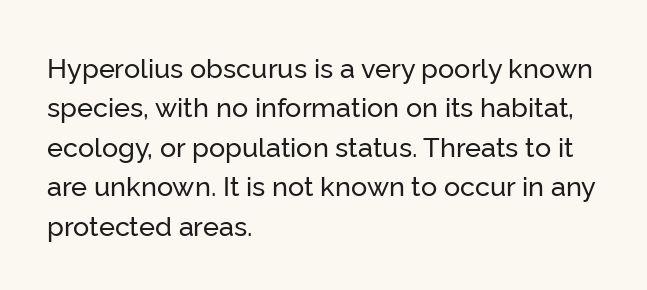
The image shows 27 px text type, upright; set left-aligned, normal line spacing (1.46x), normal letter spacing, not underlined.
